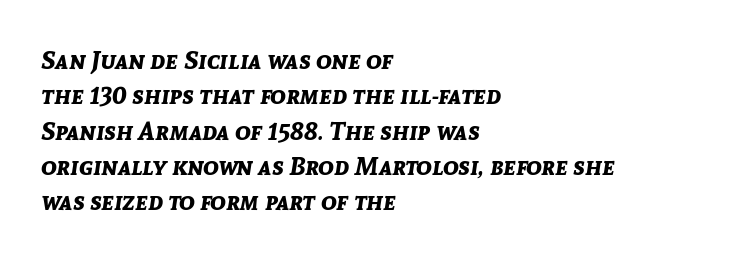
{"italic": "yes", "lean": "right", "slant_degrees": 8, "bold": "yes", "underline": "no", "align": "left", "line_spacing": "normal", "line_spacing_ratio": 1.36, "letter_spacing": "normal", "letter_spacing_em": 0.0, "glyph_px": 26}
